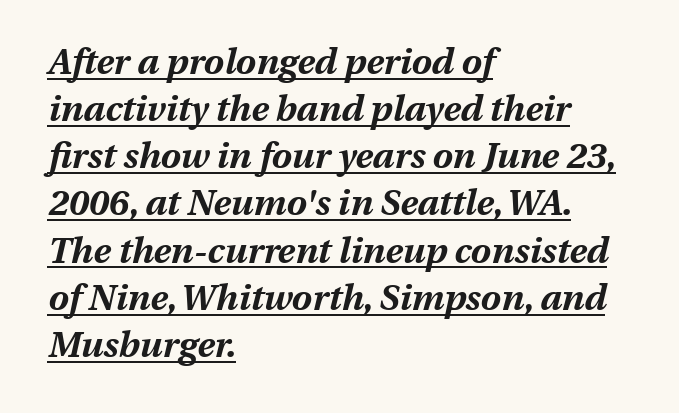
{"italic": "yes", "lean": "right", "slant_degrees": 13, "bold": "yes", "weight": "bold", "width": "normal", "stroke_contrast": "medium", "x_height": "medium", "monospaced": "no", "underline": "yes", "align": "left", "line_spacing": "normal", "line_spacing_ratio": 1.31, "letter_spacing": "normal", "letter_spacing_em": 0.0, "glyph_px": 36}
